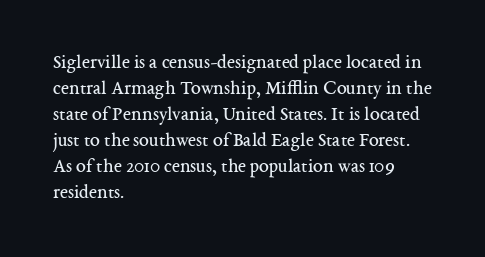
The image shows 20 px text type, upright; set left-aligned, normal line spacing (1.3x), normal letter spacing, not underlined.
